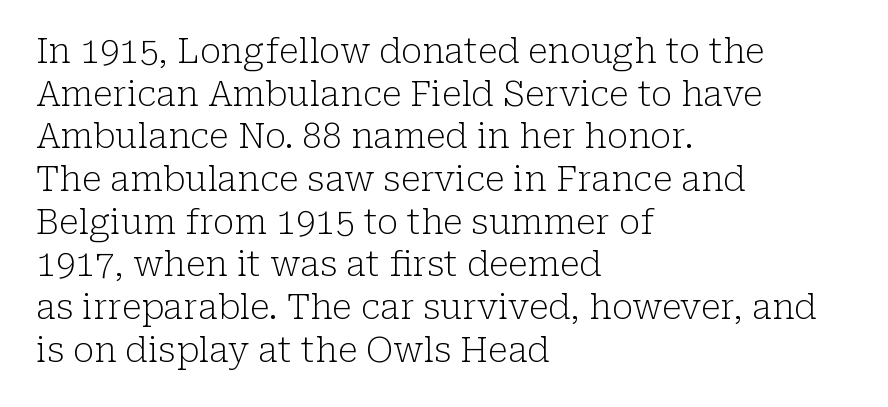
Q: Is the text bold? A: No.
Q: Is the text italic (slanted)? A: No, it is upright.
Q: Is the typeface a serif or a sans-serif typeface? A: Serif.
Q: Is the text underlined? A: No.
Q: How is the paragraph aligned? A: Left-aligned.
Q: Is the spacing between letters normal or unusually wide? A: Normal.
Q: Width (condensed, normal, or wide)? A: Normal.
Q: Stroke contrast? A: Low.
Q: x-height? A: Medium.
Q: Monospaced? A: No.
